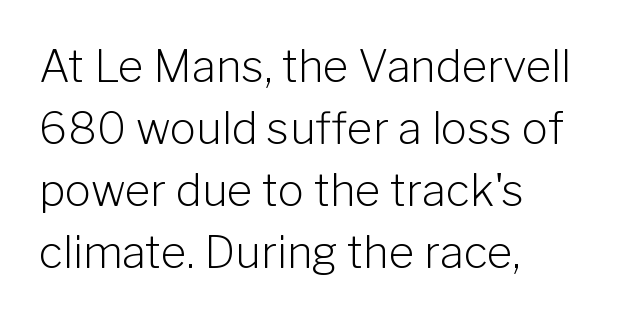
Nope, no serifs anywhere on these letters. Posture: upright roman. The tracking reads as untouched default to a designer's eye. Any mark beneath the type? The region is blank.
